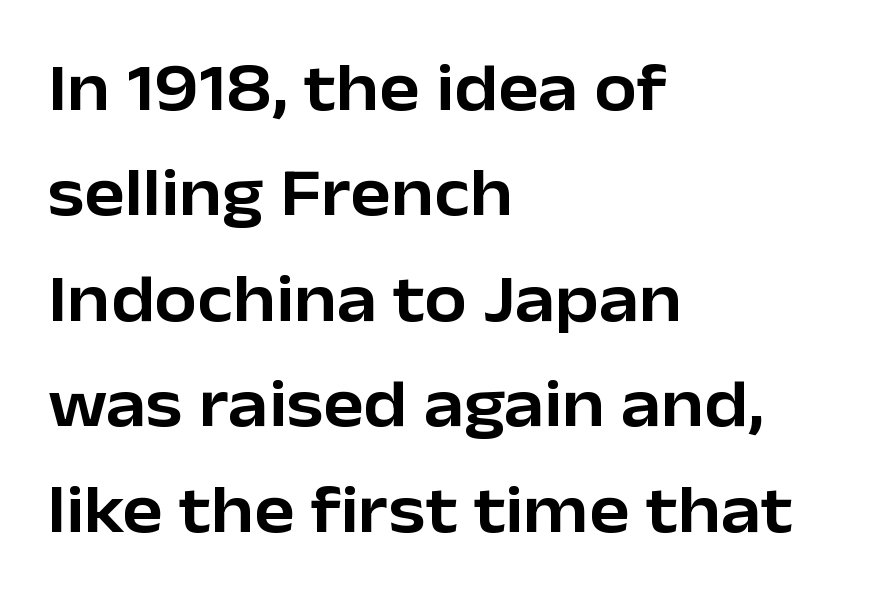
Q: Is the text italic (slanted)? A: No, it is upright.
Q: Is the typeface a serif or a sans-serif typeface? A: Sans-serif.
Q: Is the text underlined? A: No.
Q: How is the paragraph aligned? A: Left-aligned.
Q: Is the spacing between letters normal or unusually wide? A: Normal.
Q: Is the spacing between lines tight, normal or loose? A: Normal.
Q: Width (condensed, normal, or wide)? A: Normal.
Q: Stroke contrast? A: Low.
Q: x-height? A: Medium.
Q: Monospaced? A: No.
